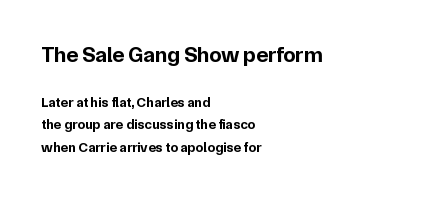
The image shows 22 px bold type, upright; set left-aligned, normal line spacing (1.6x), normal letter spacing, not underlined; the first (top) block is 1.57x larger.
